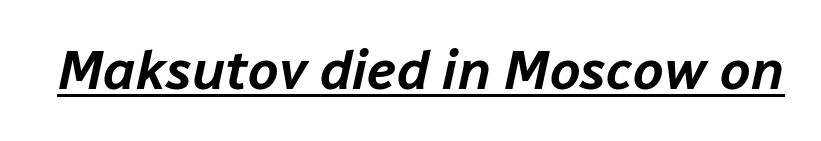
{"italic": "yes", "lean": "right", "slant_degrees": 12, "width": "normal", "stroke_contrast": "low", "x_height": "medium", "monospaced": "no", "underline": "yes", "letter_spacing": "normal", "letter_spacing_em": 0.0, "glyph_px": 55}
